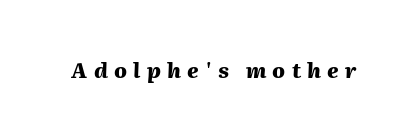
{"italic": "yes", "lean": "right", "slant_degrees": 2, "bold": "yes", "underline": "no", "letter_spacing": "wide", "letter_spacing_em": 0.3, "glyph_px": 21}
